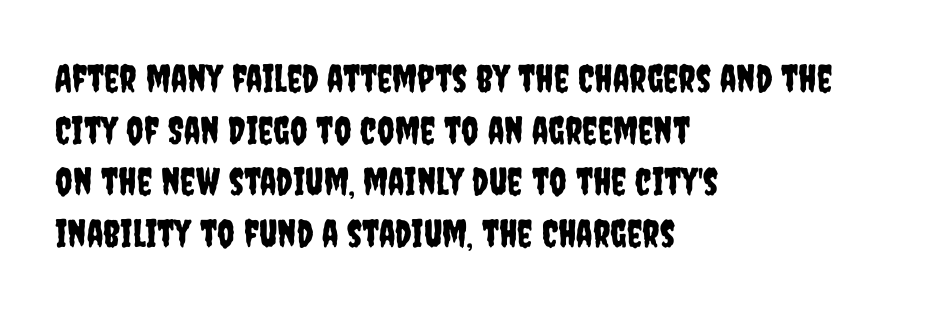
Q: Is the text italic (slanted)? A: No, it is upright.
Q: Is the typeface a serif or a sans-serif typeface? A: Sans-serif.
Q: Is the text underlined? A: No.
Q: How is the paragraph aligned? A: Left-aligned.
Q: Is the spacing between letters normal or unusually wide? A: Normal.
Q: Is the spacing between lines tight, normal or loose? A: Normal.
Q: Width (condensed, normal, or wide)? A: Condensed.
Q: Stroke contrast? A: Low.
Q: x-height? A: Large.
Q: Monospaced? A: No.
